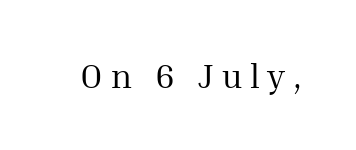
The letterforms sit at book weight or below. Nobody drew a line under any word here. You can tell it's not italic because the verticals are truly vertical. Inter-character spacing is expanded well beyond the font's built-in metrics. Examine the stroke ends and you'll spot serifs. Do the characters align in a grid? No, the font is proportional.
